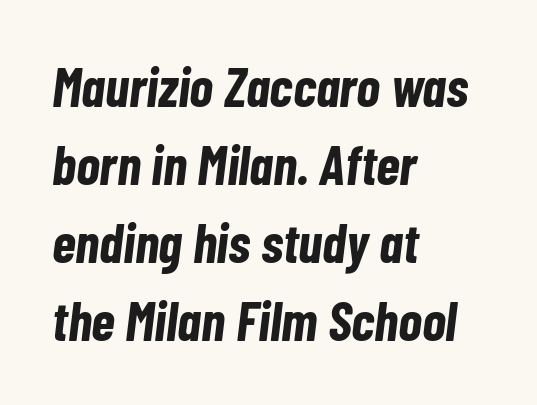
{"italic": "yes", "lean": "right", "slant_degrees": 7, "bold": "yes", "weight": "bold", "width": "condensed", "stroke_contrast": "low", "x_height": "medium", "monospaced": "no", "underline": "no", "align": "left", "line_spacing": "normal", "line_spacing_ratio": 1.42, "letter_spacing": "normal", "letter_spacing_em": 0.0, "glyph_px": 55}
